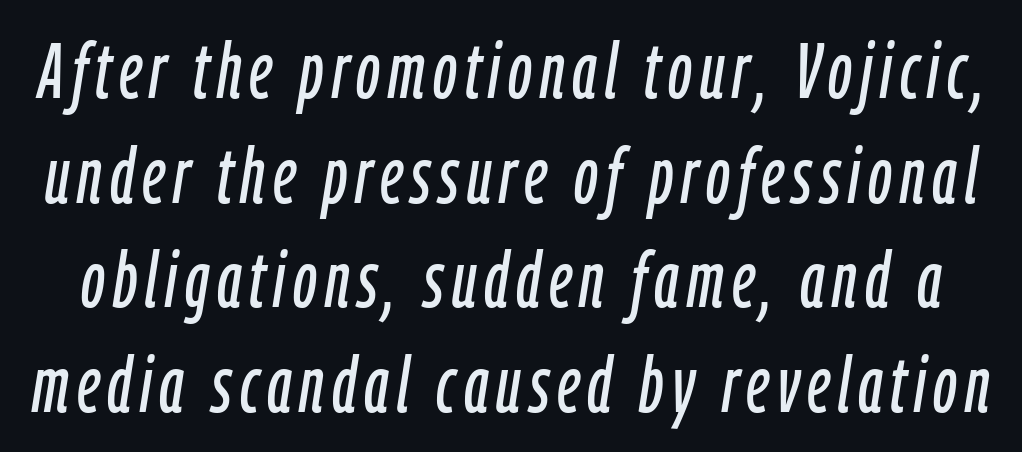
Underline: absent. Do the characters align in a grid? No, the font is proportional. Leading: standard. Slanted lettering throughout.
